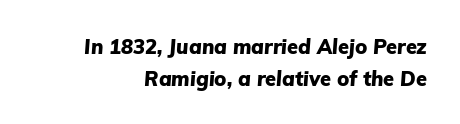
{"italic": "yes", "lean": "right", "slant_degrees": 5, "bold": "yes", "underline": "no", "line_spacing": "normal", "line_spacing_ratio": 1.58, "letter_spacing": "normal", "letter_spacing_em": 0.0, "glyph_px": 20}
